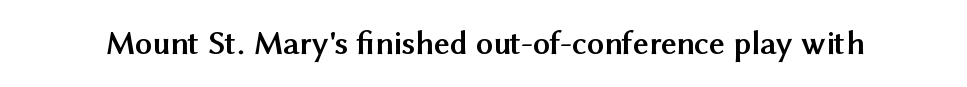
The foot of each line stays bare and open. Bold? Absolutely — the strokes are thick and heavy. Examine the stroke ends and you'll find no serifs. When letters stand straight like this, we call the style roman or upright.
